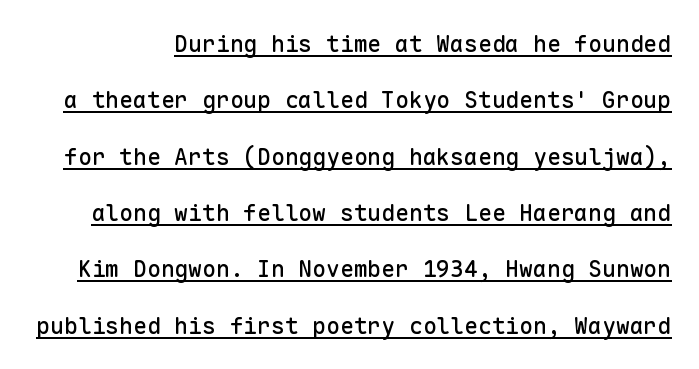
The image shows 23 px text type, upright; set loose line spacing (2.45x), normal letter spacing, underlined.
